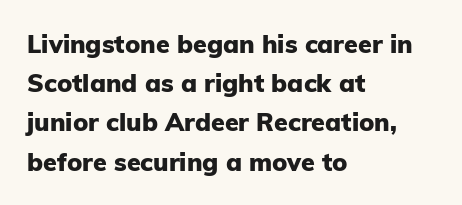
{"italic": "no", "bold": "yes", "underline": "no", "align": "left", "line_spacing": "normal", "line_spacing_ratio": 1.57, "letter_spacing": "normal", "letter_spacing_em": 0.0, "glyph_px": 25}
